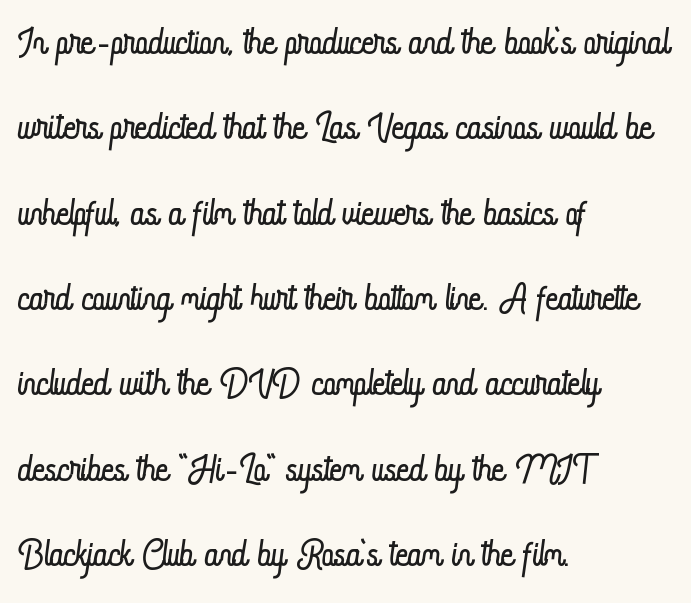
Does the copy run flush right? No — it runs flush left. Rows of type keep a routine distance in the vertical direction. No chunkiness to these letters — they're not bold. Looks like regular typesetting: each glyph gets only the width it needs. Here the glyphs are tracked normally, forming tight word shapes.
